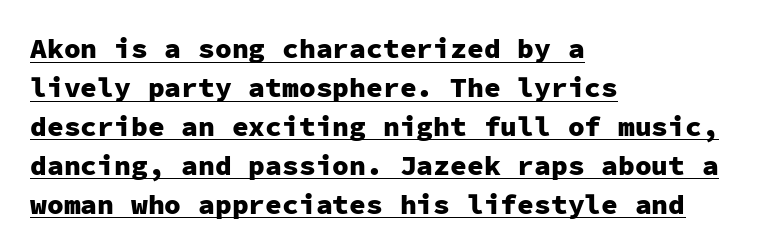
The image shows 28 px heavy sans-serif type, upright, monospaced; set left-aligned, normal line spacing (1.39x), normal letter spacing, underlined; low stroke contrast and a medium x-height.
